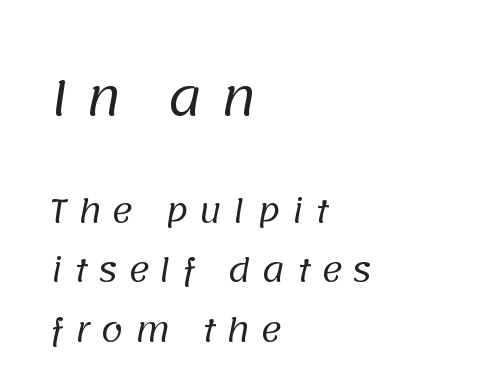
{"serif": "no", "bold": "no", "weight": "regular", "width": "normal", "stroke_contrast": "low", "x_height": "large", "monospaced": "no", "underline": "no", "align": "left", "line_spacing_ratio": 1.86, "letter_spacing": "wide", "letter_spacing_em": 0.33, "larger_block": "first", "size_ratio": 1.5, "glyph_px": 48}
